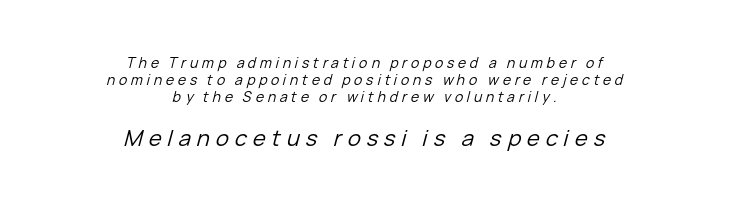
The image shows 22 px text type, italic (leaning right); set centered, line spacing 1.22x, unusually wide letter spacing (+0.27 em), not underlined; the second (bottom) block is 1.57x larger.
